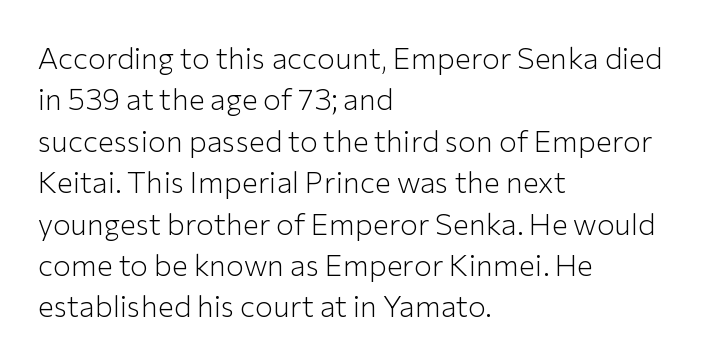
The image shows 30 px light sans-serif type, upright; set left-aligned, normal line spacing (1.38x), normal letter spacing, not underlined; low stroke contrast and a medium x-height.
